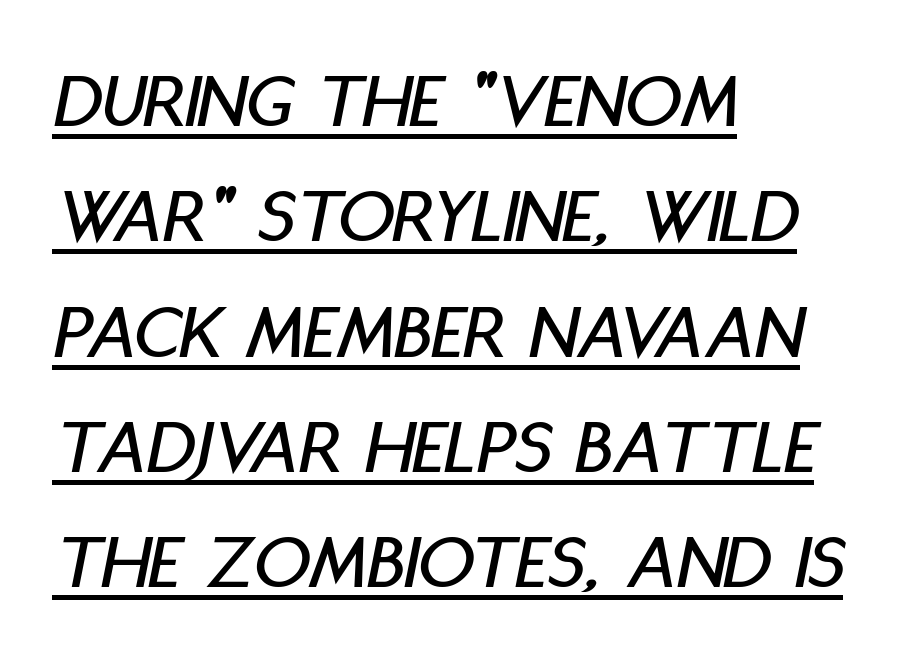
{"italic": "yes", "lean": "right", "slant_degrees": 11, "width": "condensed", "stroke_contrast": "low", "x_height": "large", "monospaced": "no", "underline": "yes", "align": "left", "line_spacing": "normal", "line_spacing_ratio": 1.46, "letter_spacing": "normal", "letter_spacing_em": 0.0, "glyph_px": 79}
